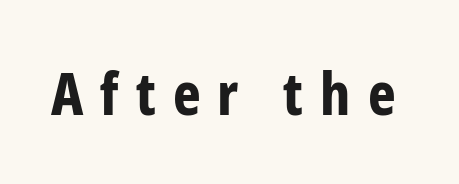
Characters follow at a spacing far wider than the type designer built in. The typeface chosen for these lines omits serifs. Weight: bold. Glance below the letters and you will spot only blank space.
